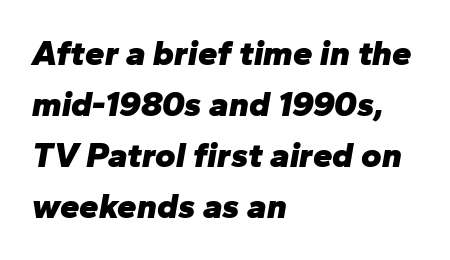
The rendering uses natural spacing where letterforms have individual widths. The font is running at its bold setting. The passage shown has conventional tracking throughout. Honestly, there is no underline to notice here at all. Which margin do the lines hug? The left one — the right edge is uneven.
